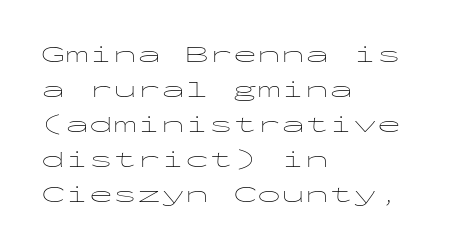
{"italic": "no", "bold": "no", "underline": "no", "align": "left", "line_spacing": "normal", "line_spacing_ratio": 1.46, "letter_spacing": "normal", "letter_spacing_em": 0.0, "glyph_px": 24}
